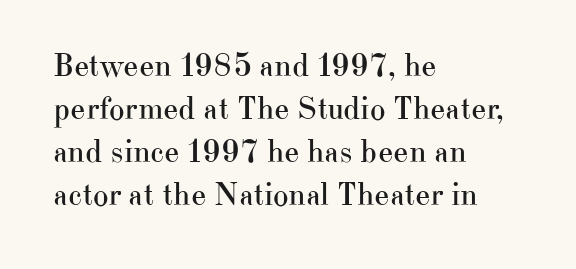
Q: Is the text bold? A: No.
Q: Is the text italic (slanted)? A: No, it is upright.
Q: Is the typeface a serif or a sans-serif typeface? A: Serif.
Q: Is the text underlined? A: No.
Q: How is the paragraph aligned? A: Left-aligned.
Q: Is the spacing between letters normal or unusually wide? A: Normal.
Q: Is the spacing between lines tight, normal or loose? A: Normal.
Q: Width (condensed, normal, or wide)? A: Normal.
Q: Stroke contrast? A: High.
Q: x-height? A: Small.
Q: Monospaced? A: No.
